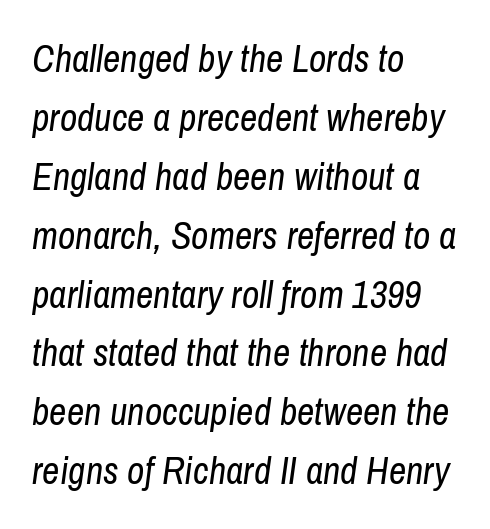
Q: Is the text bold? A: No.
Q: Is the text italic (slanted)? A: Yes, it leans right by about 8 degrees.
Q: Is the text underlined? A: No.
Q: How is the paragraph aligned? A: Left-aligned.
Q: Is the spacing between letters normal or unusually wide? A: Normal.
Q: Is the spacing between lines tight, normal or loose? A: Normal.
Q: Width (condensed, normal, or wide)? A: Condensed.
Q: Stroke contrast? A: Low.
Q: x-height? A: Medium.
Q: Monospaced? A: No.
